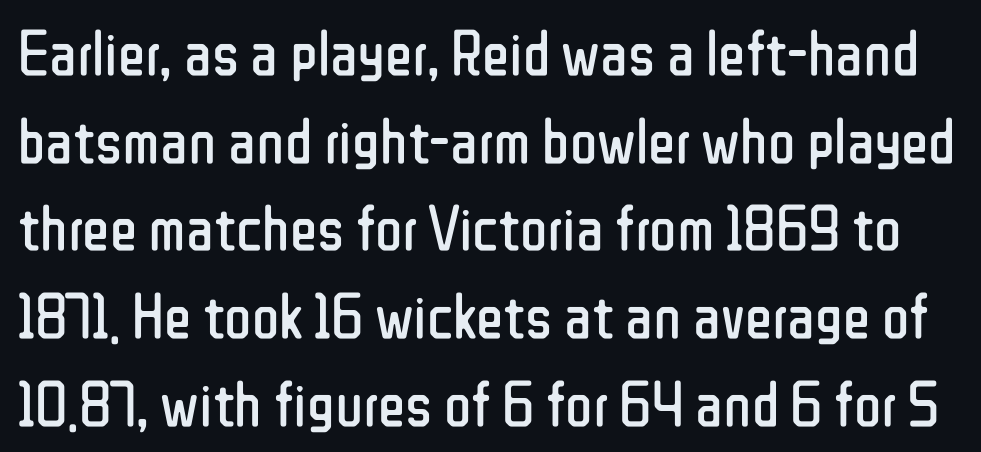
{"serif": "no", "italic": "no", "bold": "no", "weight": "regular", "width": "condensed", "stroke_contrast": "low", "x_height": "medium", "monospaced": "no", "underline": "no", "line_spacing": "normal", "line_spacing_ratio": 1.37, "letter_spacing": "normal", "letter_spacing_em": 0.0, "glyph_px": 64}
